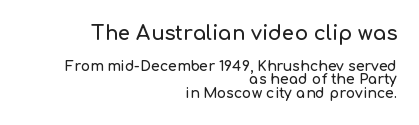
{"italic": "no", "underline": "no", "align": "right", "line_spacing": "tight", "line_spacing_ratio": 0.98, "letter_spacing": "normal", "letter_spacing_em": 0.0, "larger_block": "first", "size_ratio": 1.43, "glyph_px": 20}
